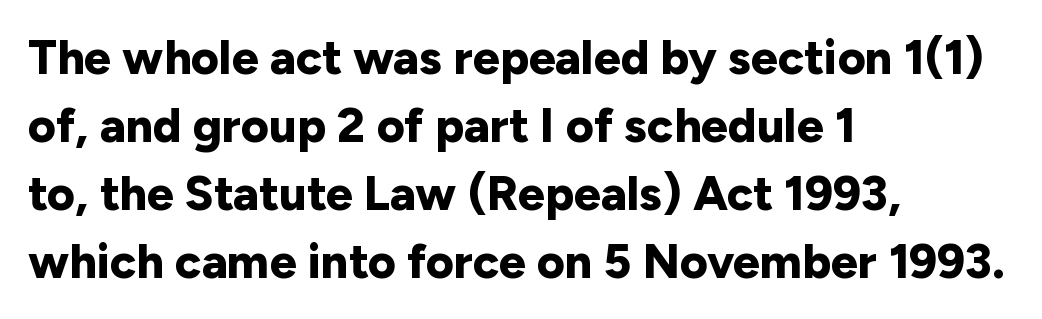
{"serif": "no", "italic": "no", "bold": "yes", "weight": "bold", "width": "normal", "stroke_contrast": "low", "x_height": "medium", "monospaced": "no", "underline": "no", "align": "left", "line_spacing": "normal", "line_spacing_ratio": 1.42, "letter_spacing": "normal", "letter_spacing_em": 0.0, "glyph_px": 48}
